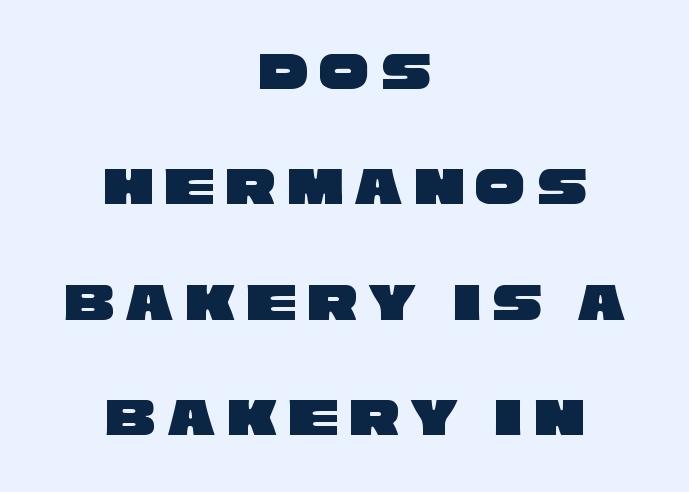
Looks like regular typesetting: each glyph gets only the width it needs. Notice how the passage keeps no hard edge, just a central spine. The characters display no serif detailing; their extremities are plain. The foot of each line stays bare and open. Leading: increased. Substantial extra tracking has been applied to these lines.
